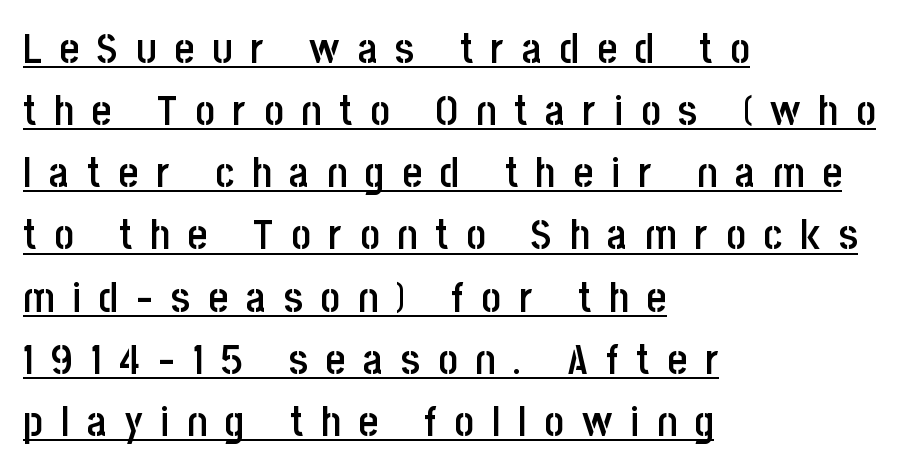
The image shows 42 px semibold, condensed sans-serif type, upright; set left-aligned, normal line spacing (1.48x), unusually wide letter spacing (+0.43 em), underlined; low stroke contrast and a large x-height.
